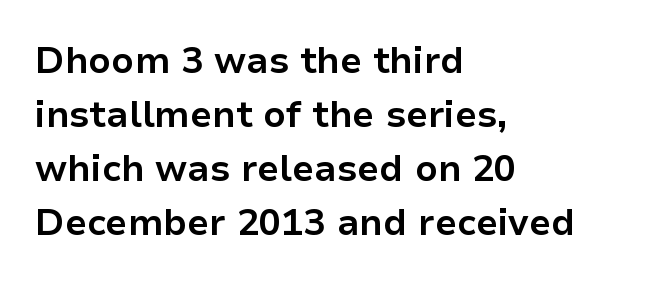
Q: Is the text bold? A: Yes.
Q: Is the text italic (slanted)? A: No, it is upright.
Q: Is the typeface a serif or a sans-serif typeface? A: Sans-serif.
Q: Is the text underlined? A: No.
Q: How is the paragraph aligned? A: Left-aligned.
Q: Is the spacing between letters normal or unusually wide? A: Normal.
Q: Is the spacing between lines tight, normal or loose? A: Normal.
Q: Width (condensed, normal, or wide)? A: Normal.
Q: Stroke contrast? A: Low.
Q: x-height? A: Medium.
Q: Monospaced? A: No.
